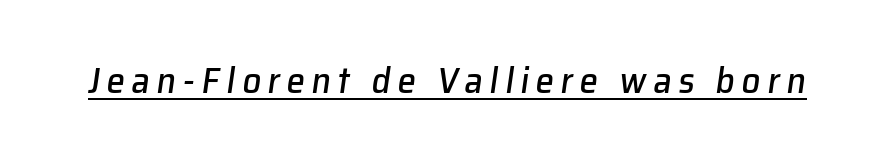
Q: Is the text italic (slanted)? A: Yes, it leans right by about 8 degrees.
Q: Is the text underlined? A: Yes.
Q: Width (condensed, normal, or wide)? A: Normal.
Q: Stroke contrast? A: Low.
Q: x-height? A: Medium.
Q: Monospaced? A: No.
